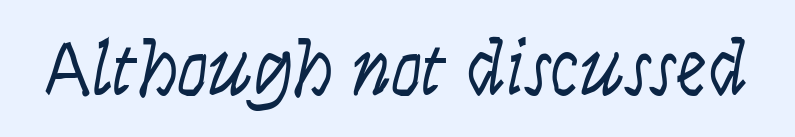
{"serif": "no", "bold": "no", "weight": "light", "width": "condensed", "stroke_contrast": "low", "x_height": "large", "monospaced": "no", "underline": "no", "letter_spacing": "normal", "letter_spacing_em": 0.0, "glyph_px": 78}
